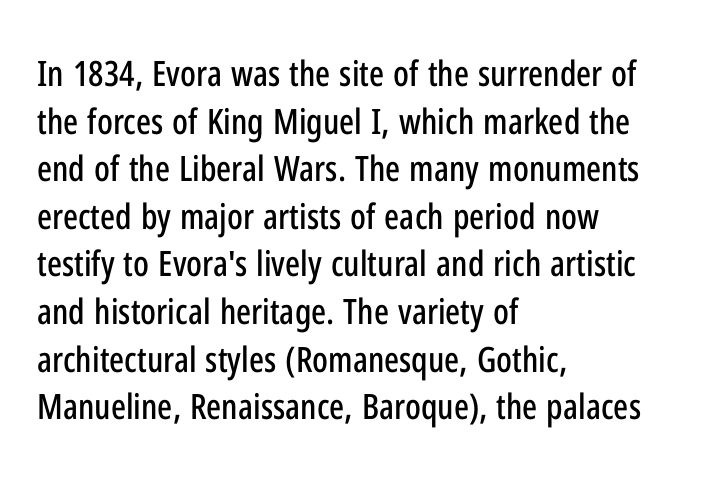
{"serif": "no", "italic": "no", "width": "condensed", "stroke_contrast": "low", "x_height": "medium", "monospaced": "no", "underline": "no", "align": "left", "line_spacing": "normal", "line_spacing_ratio": 1.36, "letter_spacing": "normal", "letter_spacing_em": 0.0, "glyph_px": 35}
